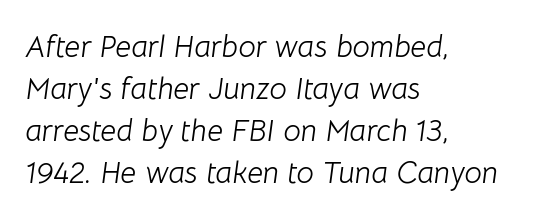
The glyphs are unaccompanied by any horizontal stroke below them. Horizontally, the lines are justified to the leading edge only. Inter-character spacing is left at the font's built-in metrics. The face looks like a standard text weight, possibly lighter. The rendering uses a moderate line-height, typical for paragraphs. Every character sits at an angle, as italics do.
